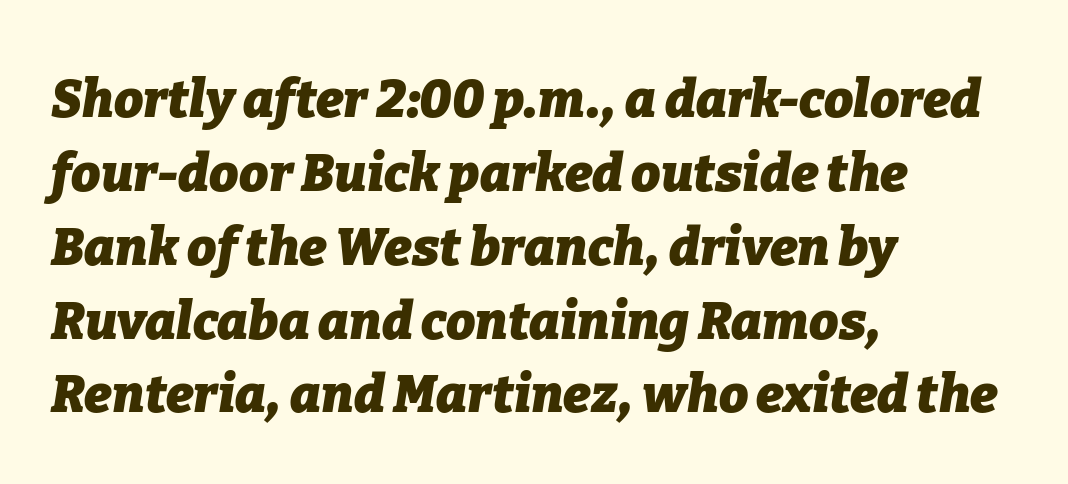
The image shows 52 px heavy type, italic (leaning right); set left-aligned, normal line spacing (1.42x), normal letter spacing, not underlined; low stroke contrast and a medium x-height.
